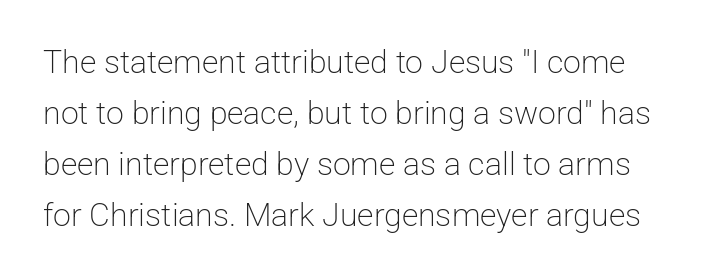
In terms of letterform style, serifs are entirely absent. The letters stand straight up with perfectly vertical stems. The letters advance in unequal steps, a hallmark of proportional type. The area under the type is left untouched.
